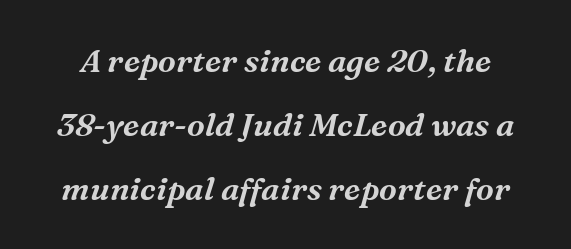
Q: Is the text italic (slanted)? A: Yes, it leans right by about 16 degrees.
Q: Is the typeface a serif or a sans-serif typeface? A: Serif.
Q: Is the text underlined? A: No.
Q: Is the spacing between letters normal or unusually wide? A: Normal.
Q: Is the spacing between lines tight, normal or loose? A: Loose.
Q: Width (condensed, normal, or wide)? A: Normal.
Q: Stroke contrast? A: Medium.
Q: x-height? A: Medium.
Q: Monospaced? A: No.
